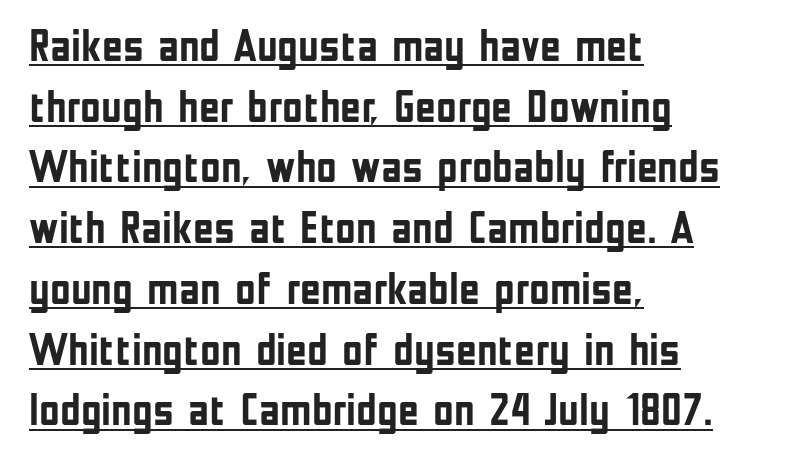
Is the type bold? Yes — the strokes are clearly thick and heavy. Is there much room between lines? A standard amount, neither cramped nor airy. This is the regular roman posture of the typeface. You can tell from the bare stems that sans-serif type was used.
